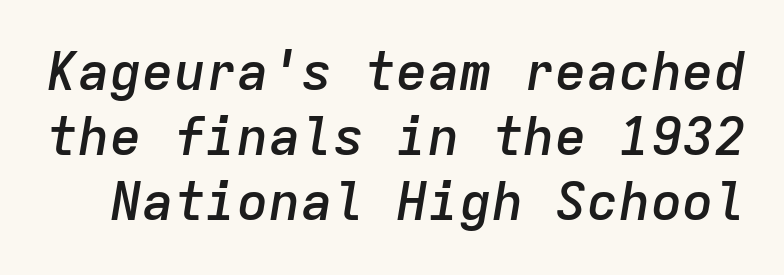
The image shows 53 px semibold type, italic (leaning right), monospaced; set line spacing 1.23x, normal letter spacing, not underlined; low stroke contrast and a medium x-height.
